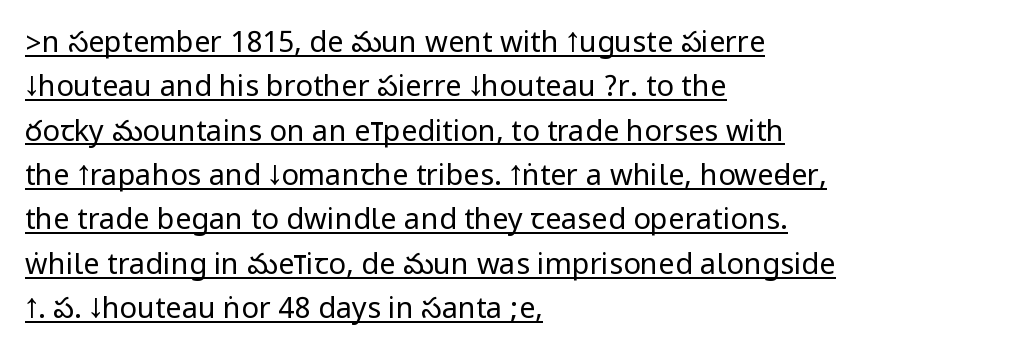
Q: Is the text bold? A: No.
Q: Is the text italic (slanted)? A: No, it is upright.
Q: Is the typeface a serif or a sans-serif typeface? A: Sans-serif.
Q: Is the text underlined? A: Yes.
Q: How is the paragraph aligned? A: Left-aligned.
Q: Is the spacing between letters normal or unusually wide? A: Normal.
Q: Is the spacing between lines tight, normal or loose? A: Normal.
Q: Width (condensed, normal, or wide)? A: Condensed.
Q: Stroke contrast? A: Low.
